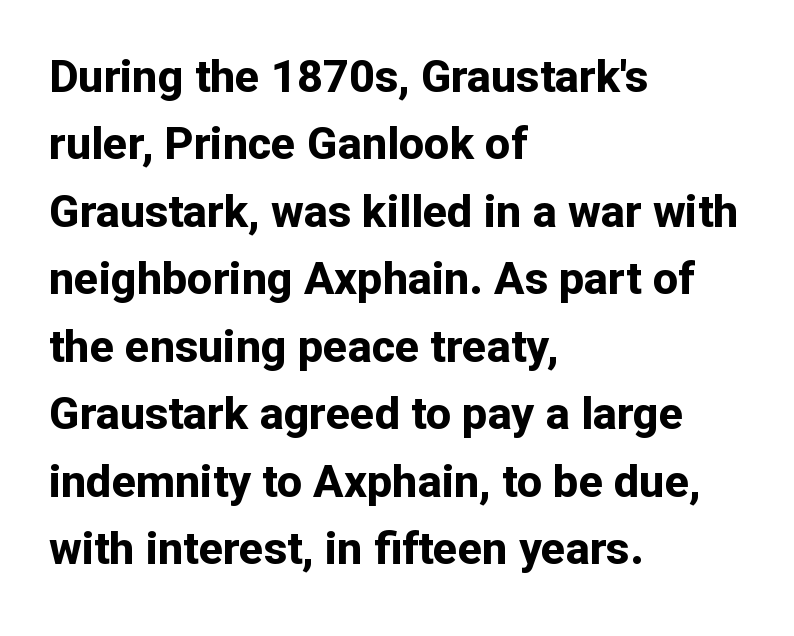
{"serif": "no", "italic": "no", "bold": "yes", "weight": "bold", "width": "normal", "stroke_contrast": "low", "x_height": "medium", "monospaced": "no", "underline": "no", "align": "left", "line_spacing": "normal", "line_spacing_ratio": 1.5, "letter_spacing": "normal", "letter_spacing_em": 0.0, "glyph_px": 45}
